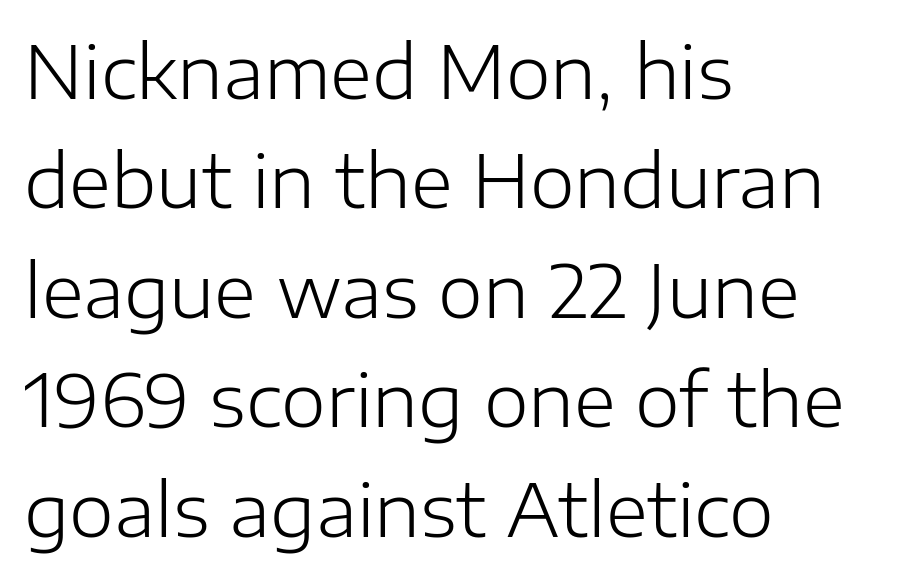
The image shows 72 px light sans-serif type, upright; set left-aligned, normal line spacing (1.52x), normal letter spacing, not underlined; low stroke contrast and a medium x-height.
